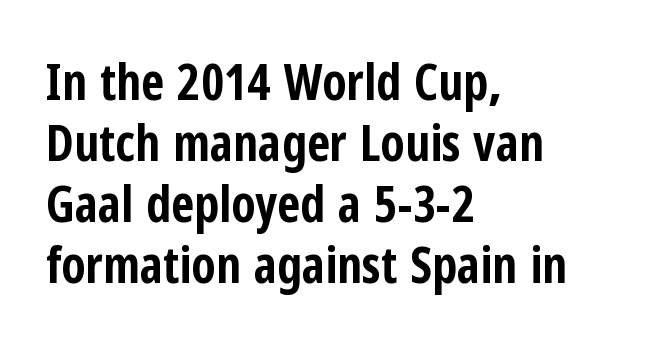
Q: Is the text bold? A: Yes.
Q: Is the text italic (slanted)? A: No, it is upright.
Q: Is the typeface a serif or a sans-serif typeface? A: Sans-serif.
Q: Is the text underlined? A: No.
Q: How is the paragraph aligned? A: Left-aligned.
Q: Is the spacing between letters normal or unusually wide? A: Normal.
Q: Width (condensed, normal, or wide)? A: Condensed.
Q: Stroke contrast? A: Low.
Q: x-height? A: Medium.
Q: Monospaced? A: No.
